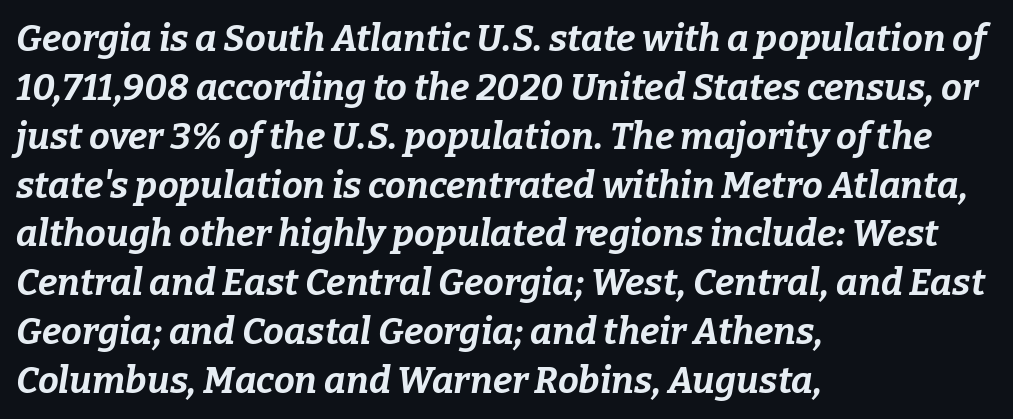
Q: Is the text bold? A: Yes.
Q: Is the text italic (slanted)? A: Yes, it leans right by about 9 degrees.
Q: Is the text underlined? A: No.
Q: How is the paragraph aligned? A: Left-aligned.
Q: Is the spacing between letters normal or unusually wide? A: Normal.
Q: Is the spacing between lines tight, normal or loose? A: Normal.
Q: Width (condensed, normal, or wide)? A: Normal.
Q: Stroke contrast? A: Low.
Q: x-height? A: Medium.
Q: Monospaced? A: No.
